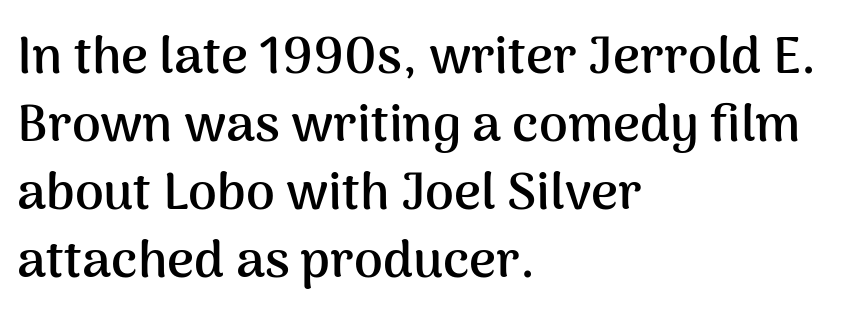
Students, note that the glyphs here touch the page at normal intervals. The face used here is a sans, in the tradition of grotesques and geometrics. A classic flush-left, rag-right setting is used for this passage. The glyphs are unaccompanied by any horizontal stroke below them. Every character sits straight up, as roman type does.
